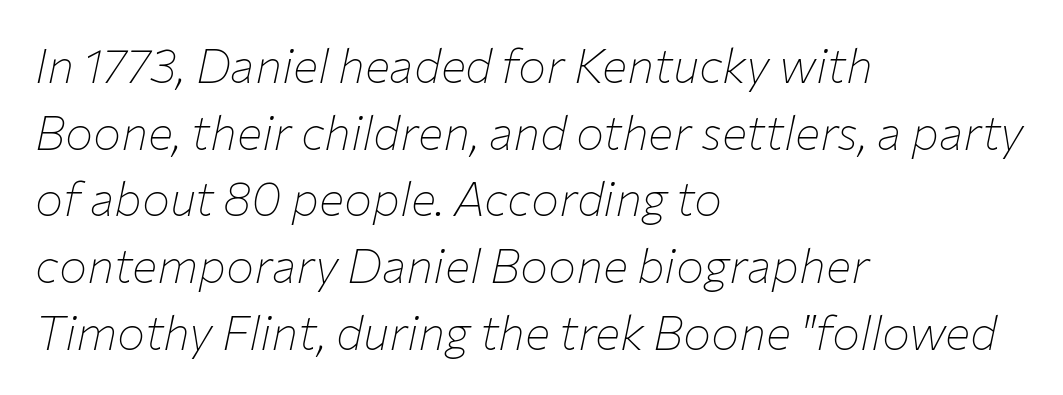
Slanted lettering throughout. Line beginnings align vertically; line endings do not. Underline: absent. Whoever set this chose a conventional vertical rhythm.
